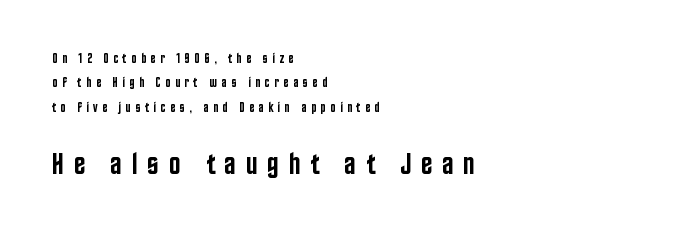
The image shows 31 px semibold, condensed sans-serif type, upright; set left-aligned, line spacing 1.74x, unusually wide letter spacing (+0.31 em), not underlined; the second (bottom) block is 2.21x larger; low stroke contrast and a large x-height.
